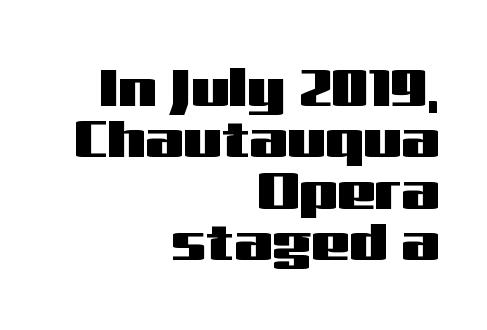
The image shows 54 px wide sans-serif type, upright; set right-aligned, tight line spacing (0.95x), normal letter spacing, not underlined; medium stroke contrast and a medium x-height.
